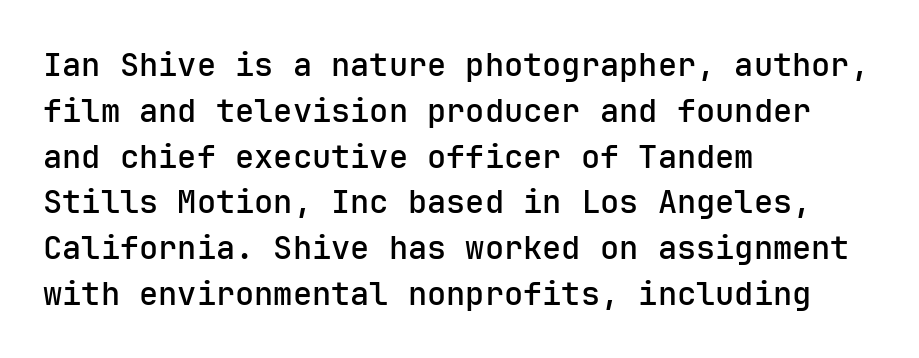
The image shows 32 px sans-serif type, upright, monospaced; set left-aligned, normal line spacing (1.43x), normal letter spacing, not underlined; low stroke contrast and a medium x-height.
